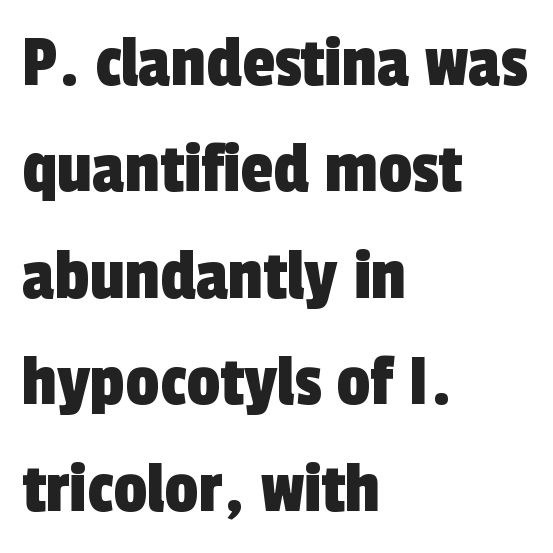
The image shows 75 px condensed sans-serif type; set left-aligned, normal line spacing (1.42x), normal letter spacing, not underlined; a medium x-height.
